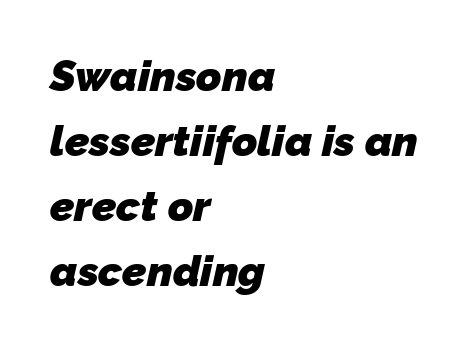
The image shows 43 px heavy sans-serif type; set left-aligned, normal line spacing (1.51x), normal letter spacing, not underlined; low stroke contrast and a medium x-height.
